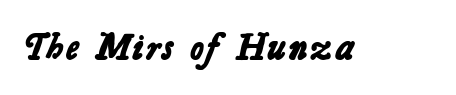
Is the type bold? Yes — the strokes are clearly thick and heavy. Short note: letters normally spaced. Note the varied advance widths — an 'i' is clearly narrower than an 'm'. Letterform terminals end flat and unadorned throughout the passage. Unmarked baselines from the first word to the last.
